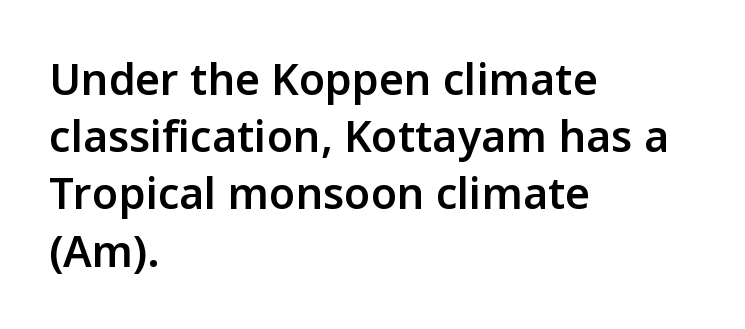
Evenly set lines give the paragraph a standard silhouette. These lines are composed in type without serifs. You could call the tracking neutral — neither tight nor loose. This is moderately heavy type, rendered in semibold. The face used here is proportionally spaced, like ordinary book or web type. Check the space under the baseline: it is left empty.
